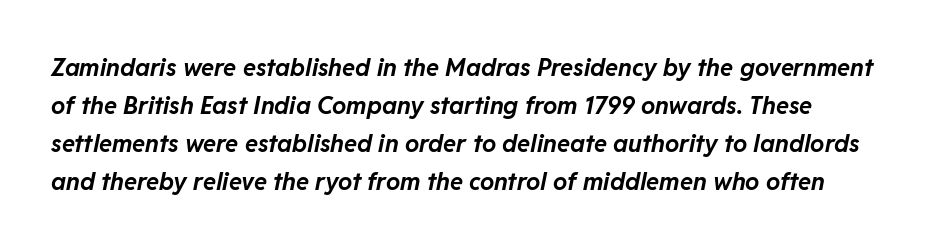
{"italic": "yes", "lean": "right", "slant_degrees": 11, "bold": "yes", "underline": "no", "line_spacing": "normal", "line_spacing_ratio": 1.59, "letter_spacing": "normal", "letter_spacing_em": 0.0, "glyph_px": 24}
